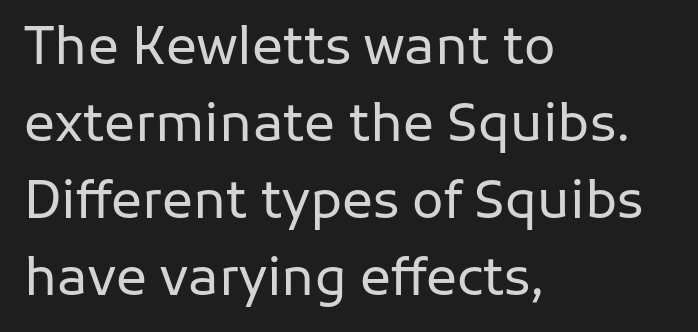
Q: Is the text bold? A: No.
Q: Is the text italic (slanted)? A: No, it is upright.
Q: Is the typeface a serif or a sans-serif typeface? A: Sans-serif.
Q: Is the text underlined? A: No.
Q: How is the paragraph aligned? A: Left-aligned.
Q: Is the spacing between letters normal or unusually wide? A: Normal.
Q: Is the spacing between lines tight, normal or loose? A: Normal.
Q: Width (condensed, normal, or wide)? A: Normal.
Q: Stroke contrast? A: Low.
Q: x-height? A: Medium.
Q: Monospaced? A: No.
